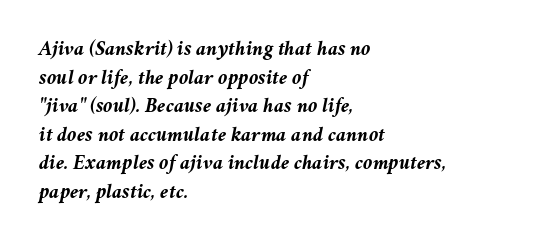
{"italic": "yes", "lean": "right", "slant_degrees": 11, "bold": "yes", "underline": "no", "align": "left", "line_spacing": "normal", "line_spacing_ratio": 1.36, "letter_spacing": "normal", "letter_spacing_em": 0.0, "glyph_px": 21}
